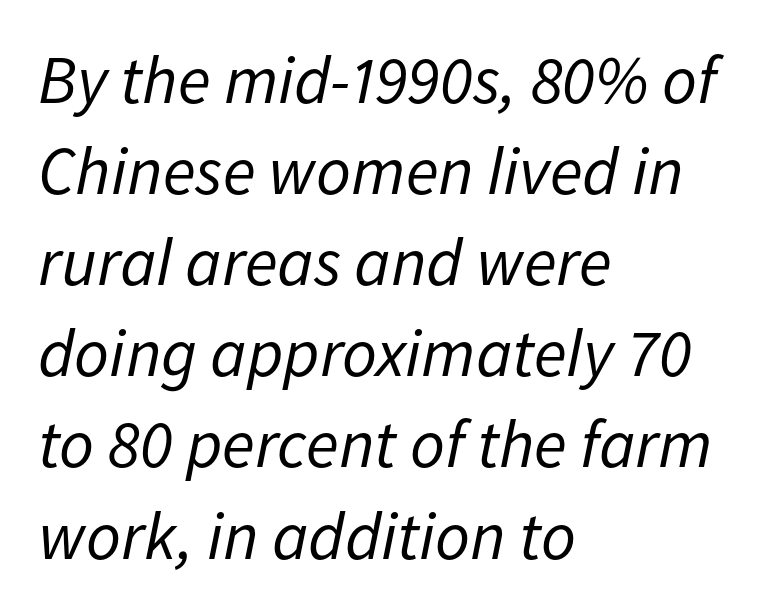
Caption: multi-line text, flush left, ragged right. Every character sits at an angle, as italics do. This rendering leaves character spacing at its baseline value. Character widths vary here, with narrow letters taking less room than wide ones.
